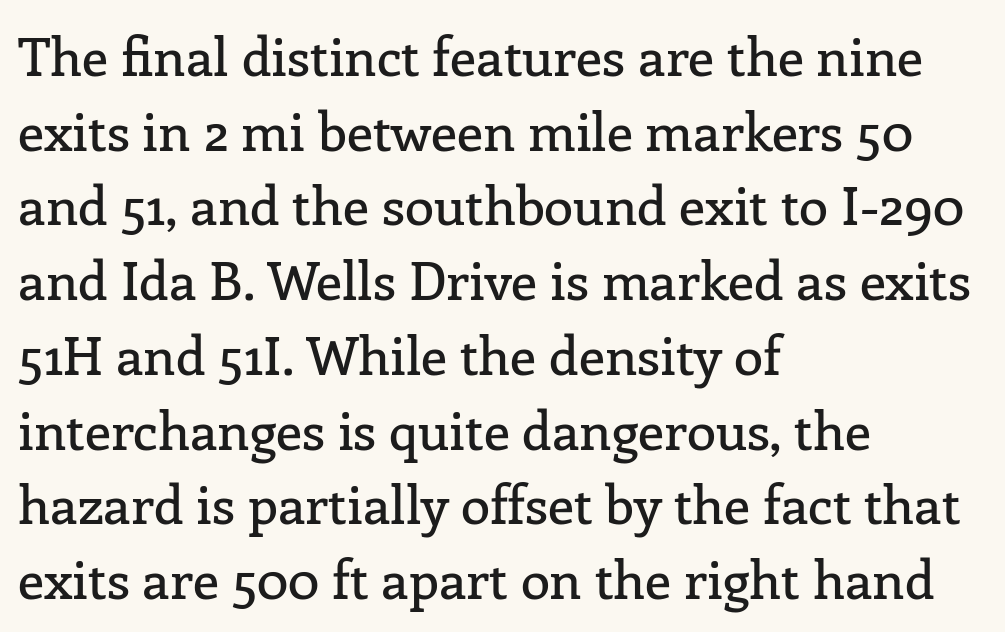
The image shows 53 px serif type, upright; set left-aligned, normal line spacing (1.41x), normal letter spacing, not underlined; low stroke contrast and a medium x-height.
